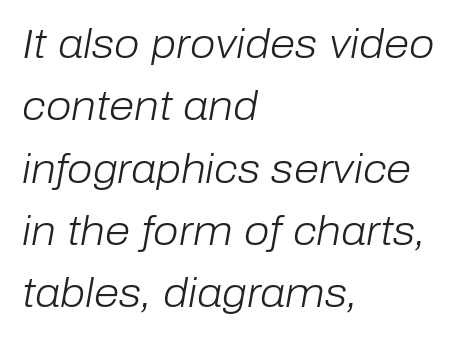
The image shows 41 px light type, italic (leaning right); set left-aligned, normal line spacing (1.52x), normal letter spacing, not underlined; low stroke contrast and a medium x-height.
